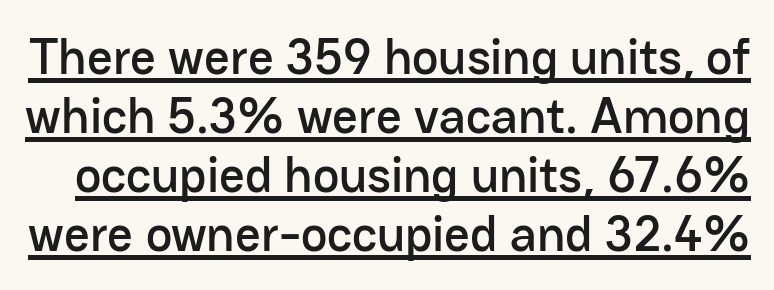
Q: Is the text italic (slanted)? A: No, it is upright.
Q: Is the typeface a serif or a sans-serif typeface? A: Sans-serif.
Q: Is the text underlined? A: Yes.
Q: Is the spacing between letters normal or unusually wide? A: Normal.
Q: Width (condensed, normal, or wide)? A: Normal.
Q: Stroke contrast? A: Low.
Q: x-height? A: Medium.
Q: Monospaced? A: No.
